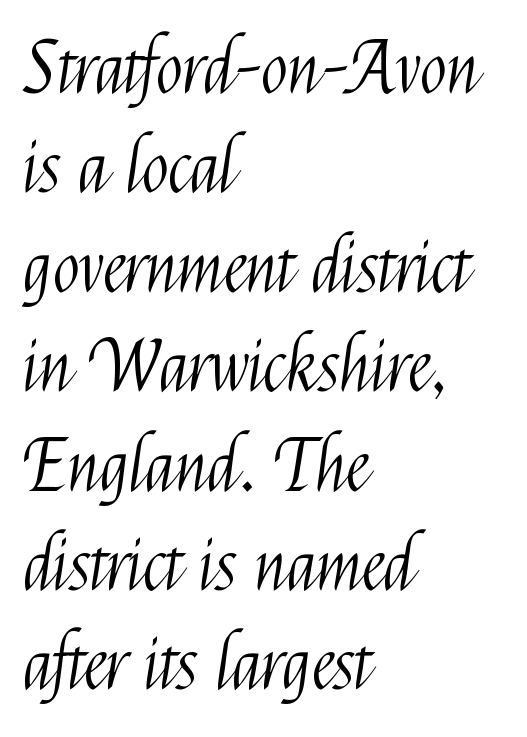
Words float on clear page, feet unadorned. The rendering anchors every line to the left-hand side. Do the characters align in a grid? No, the font is proportional. Is this a heavy cut? Hardly; it is regular or lighter. The block of text has a typical density, with ordinary space between rows.
